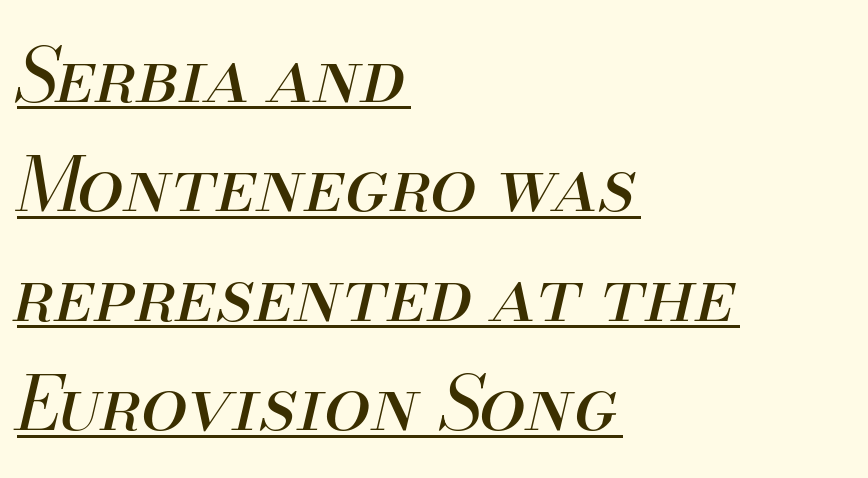
This rendering uses left alignment, leaving the right contour irregular. Letters have the restrained weight of plain body copy at most. Each new line begins a customary step beneath the previous one. Observe the lean: these are italic letterforms. The words here are underlined.
